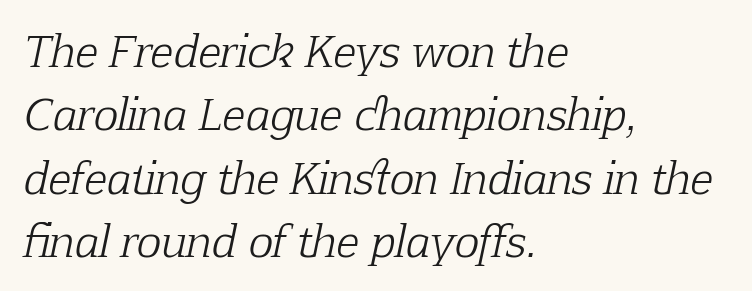
Q: Is the text bold? A: No.
Q: Is the text italic (slanted)? A: Yes, it leans right by about 12 degrees.
Q: Is the typeface a serif or a sans-serif typeface? A: Serif.
Q: Is the text underlined? A: No.
Q: How is the paragraph aligned? A: Left-aligned.
Q: Is the spacing between letters normal or unusually wide? A: Normal.
Q: Is the spacing between lines tight, normal or loose? A: Normal.
Q: Width (condensed, normal, or wide)? A: Normal.
Q: Stroke contrast? A: Low.
Q: x-height? A: Medium.
Q: Monospaced? A: No.
